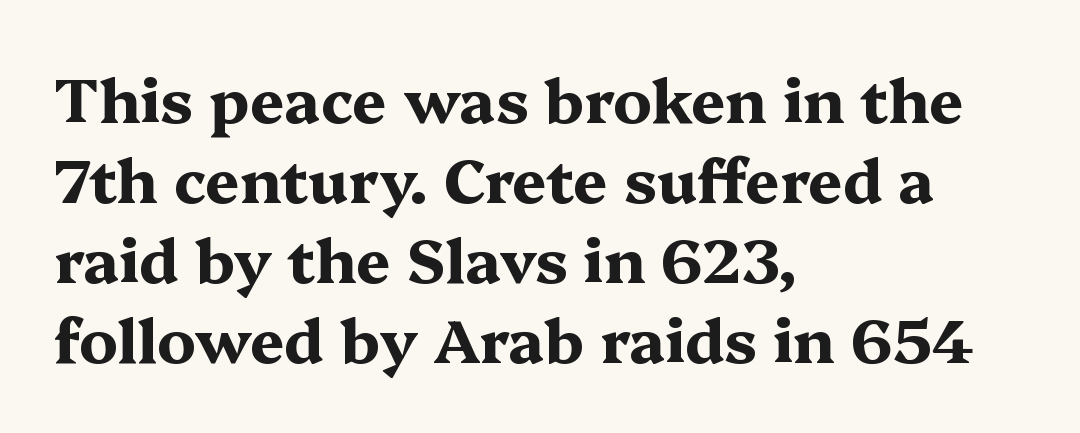
The image shows 61 px bold, wide serif type, upright; set left-aligned, normal line spacing (1.31x), normal letter spacing, not underlined; medium stroke contrast and a medium x-height.
